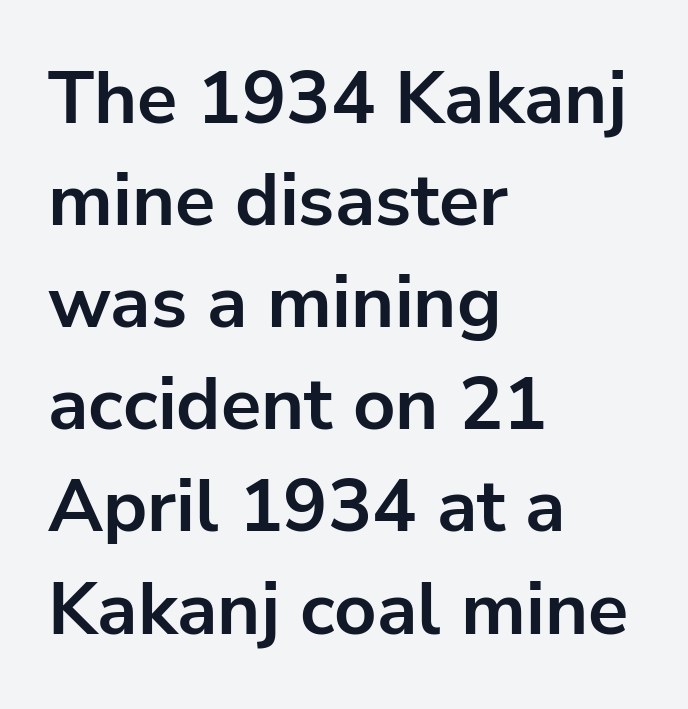
{"serif": "no", "italic": "no", "bold": "yes", "weight": "bold", "width": "normal", "stroke_contrast": "low", "x_height": "medium", "monospaced": "no", "underline": "no", "align": "left", "line_spacing": "normal", "line_spacing_ratio": 1.38, "letter_spacing": "normal", "letter_spacing_em": 0.0, "glyph_px": 74}
